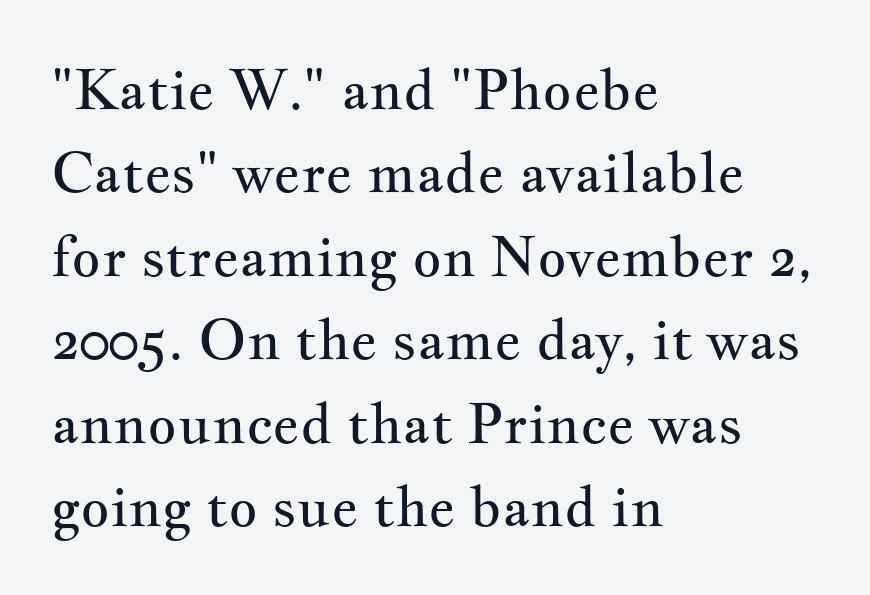
The designer went with a serif here, giving each stem small feet. Leading: standard. Inter-character spacing is left at the font's built-in metrics. A bare baseline throughout the passage. Which margin do the lines hug? The left one — the right edge is uneven. It's the straight-up-and-down kind of type.
